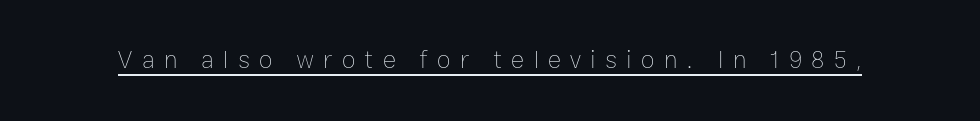
Q: Is the text bold? A: No.
Q: Is the text italic (slanted)? A: No, it is upright.
Q: Is the text underlined? A: Yes.
Q: Is the spacing between letters normal or unusually wide? A: Unusually wide.
